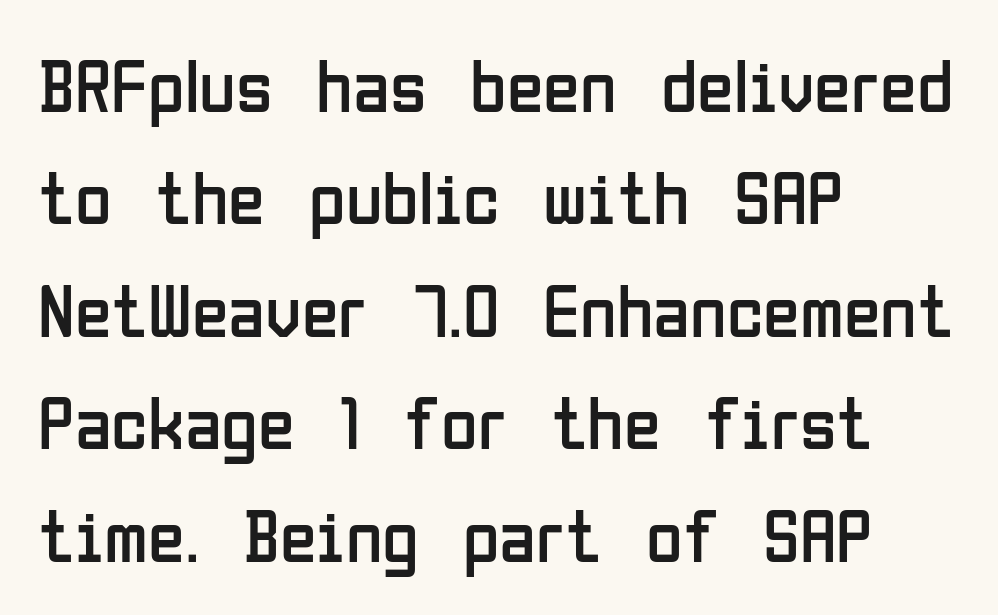
The image shows 75 px regular-weight, condensed sans-serif type, upright; set left-aligned, normal line spacing (1.5x), normal letter spacing, not underlined; low stroke contrast and a medium x-height.
